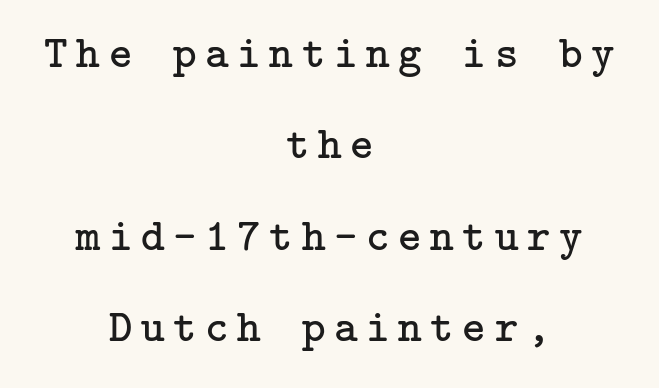
Q: Is the text bold? A: No.
Q: Is the text italic (slanted)? A: No, it is upright.
Q: Is the typeface a serif or a sans-serif typeface? A: Serif.
Q: Is the text underlined? A: No.
Q: How is the paragraph aligned? A: Centered.
Q: Is the spacing between lines tight, normal or loose? A: Loose.
Q: Width (condensed, normal, or wide)? A: Normal.
Q: Stroke contrast? A: Low.
Q: x-height? A: Medium.
